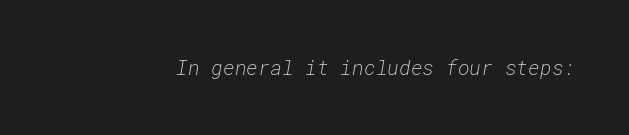
Looking at the ascenders, they clearly lean. The gaps between neighbouring characters are ordinary and unremarkable. Any mark beneath the type? The region is blank. This reads as an unemphasized weight, regular at the heaviest.
